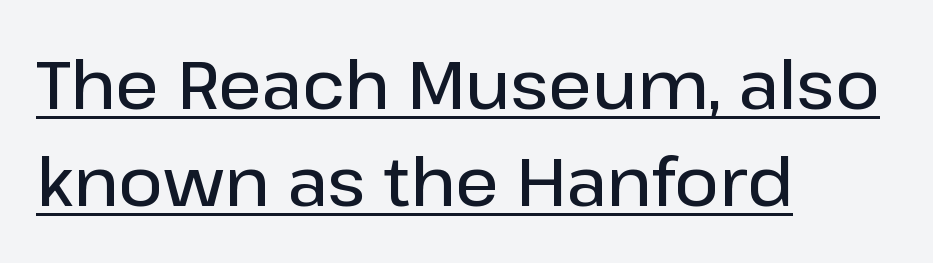
The image shows 68 px semibold sans-serif type, upright; set left-aligned, normal line spacing (1.43x), normal letter spacing, underlined; low stroke contrast and a medium x-height.
